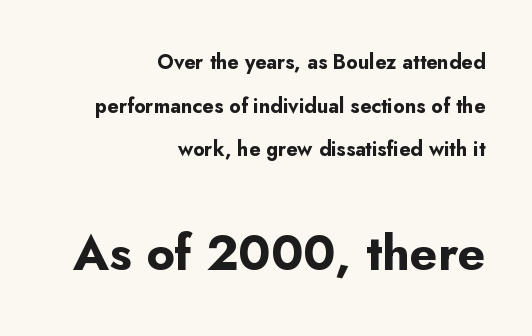
{"serif": "no", "italic": "no", "bold": "yes", "weight": "bold", "width": "normal", "stroke_contrast": "low", "x_height": "small", "monospaced": "no", "underline": "no", "align": "right", "line_spacing": "loose", "line_spacing_ratio": 2.18, "letter_spacing": "normal", "letter_spacing_em": 0.0, "larger_block": "second", "size_ratio": 2.45, "glyph_px": 49}
